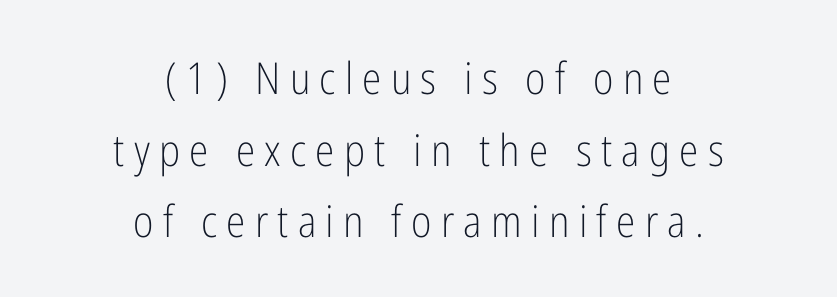
The image shows 44 px light, condensed sans-serif type, upright; set centered, normal line spacing (1.63x), unusually wide letter spacing (+0.21 em), not underlined; low stroke contrast and a medium x-height.
